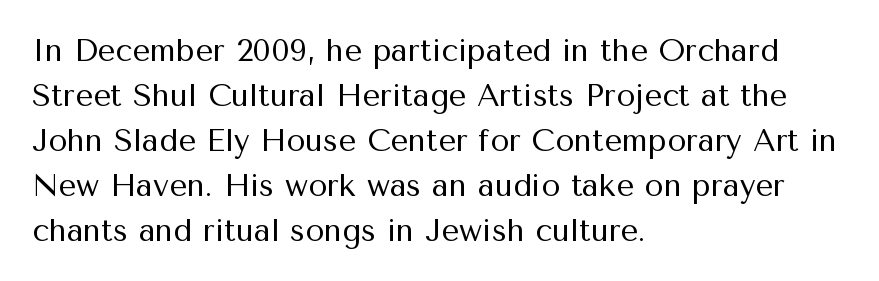
Rule under the text: the space is simply empty. This reads as an unemphasized weight, regular at the heaviest. Notice how descenders clear the ascenders below comfortably — that's standard leading. Each word holds together tightly as a unit, with standard inter-letter gaps. Serif or sans? Sans — the stroke terminals are bare.
